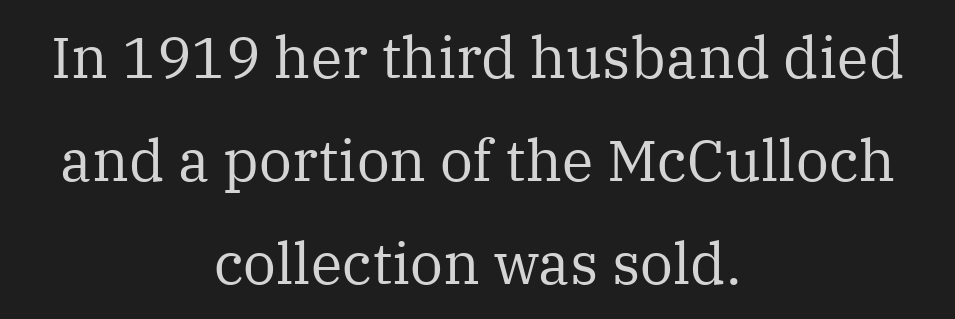
Note: serifs present on the glyphs. The axis of the letterforms is exactly vertical. The glyphs are unaccompanied by any horizontal stroke below them. The typesetting does not lean heavy: it is not bold. Note the varied advance widths — an 'i' is clearly narrower than an 'm'. The paragraph shown floats in the horizontal middle.
